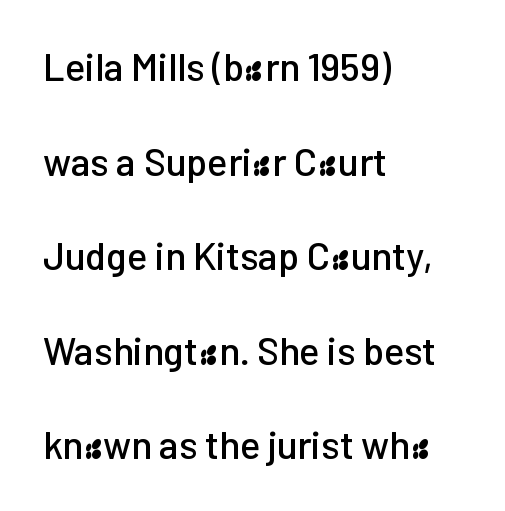
The image shows 38 px sans-serif type, upright; set left-aligned, loose line spacing (2.49x), normal letter spacing, not underlined; low stroke contrast and a medium x-height.
